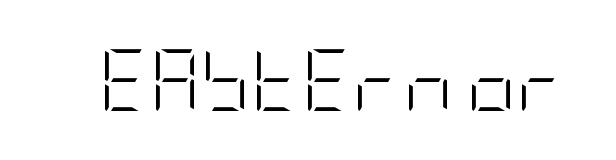
{"serif": "no", "italic": "no", "bold": "no", "weight": "light", "width": "condensed", "stroke_contrast": "low", "x_height": "large", "underline": "no", "letter_spacing": "normal", "letter_spacing_em": 0.0, "glyph_px": 62}
